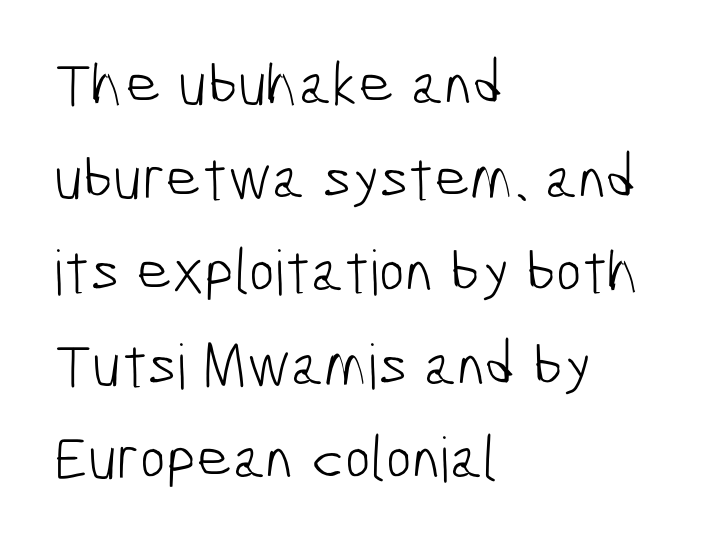
The lines in this sample share a left origin and differ only in where they stop. A typesetter would call this proportional, since set widths differ per character. This is sans-serif lettering, the kind often seen on screens and signage. Compared with typical paragraphs, the rows here are spaced about the same. The rendering keeps characters at their native spacing.
